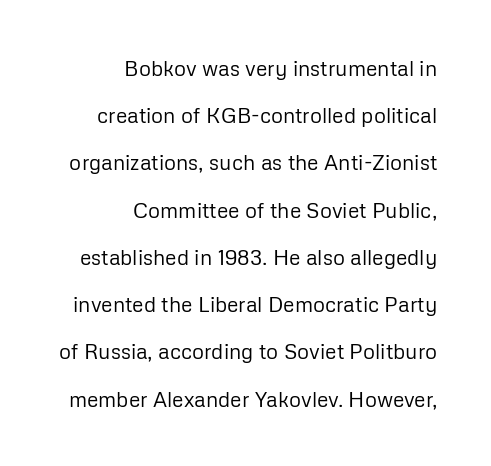
The image shows 21 px text type, upright; set right-aligned, loose line spacing (2.25x), normal letter spacing, not underlined.
